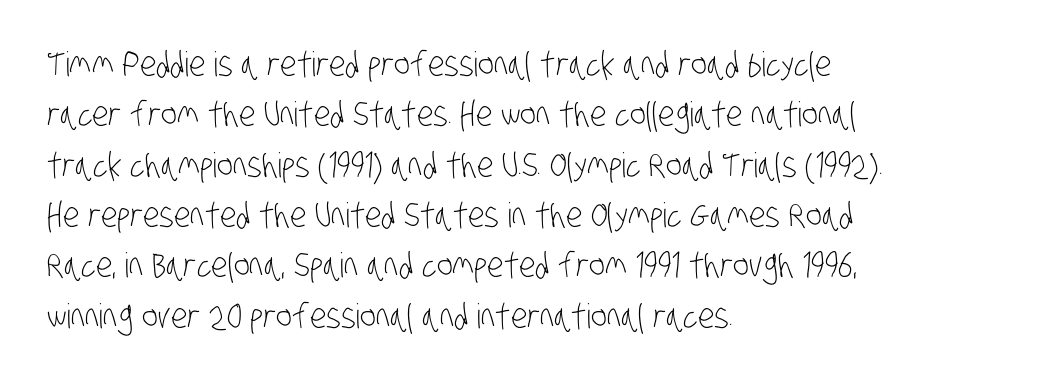
The image shows 34 px light, condensed sans-serif type; set left-aligned, normal line spacing (1.48x), normal letter spacing, not underlined; low stroke contrast and a large x-height.
